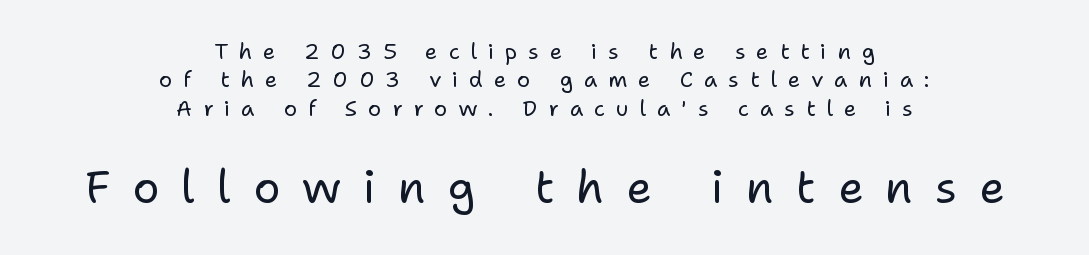
Q: Is the text bold? A: No.
Q: Is the text italic (slanted)? A: No, it is upright.
Q: Is the typeface a serif or a sans-serif typeface? A: Sans-serif.
Q: Is the text underlined? A: No.
Q: How is the paragraph aligned? A: Centered.
Q: Is the spacing between letters normal or unusually wide? A: Unusually wide.
Q: Is the spacing between lines tight, normal or loose? A: Normal.
Q: Which block of text is set in a larger size, the first (top) or the second (bottom)? A: The second (bottom) one.
Q: Width (condensed, normal, or wide)? A: Normal.
Q: Stroke contrast? A: Low.
Q: x-height? A: Medium.
Q: Monospaced? A: No.
